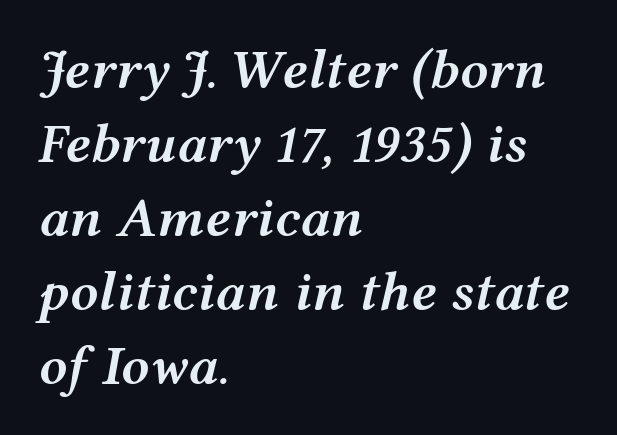
Q: Is the text bold? A: Semi-bold.
Q: Is the text italic (slanted)? A: Yes, it leans right by about 12 degrees.
Q: Is the text underlined? A: No.
Q: How is the paragraph aligned? A: Left-aligned.
Q: Is the spacing between letters normal or unusually wide? A: Normal.
Q: Is the spacing between lines tight, normal or loose? A: Normal.
Q: Width (condensed, normal, or wide)? A: Wide.
Q: Stroke contrast? A: Medium.
Q: x-height? A: Medium.
Q: Monospaced? A: No.
